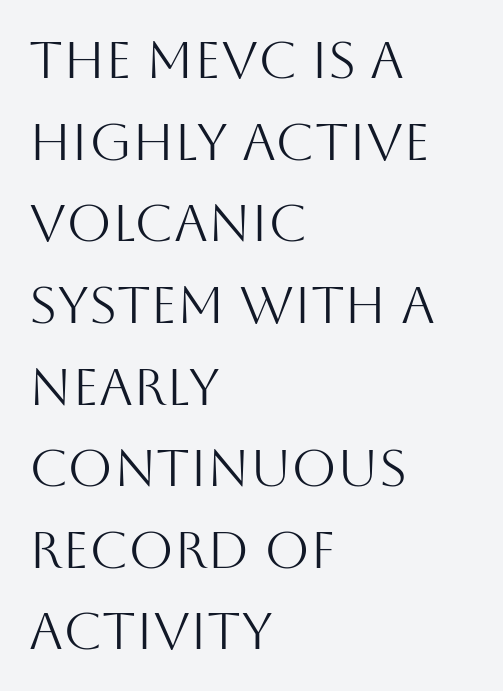
Q: Is the text bold? A: No.
Q: Is the text italic (slanted)? A: No, it is upright.
Q: Is the typeface a serif or a sans-serif typeface? A: Sans-serif.
Q: Is the text underlined? A: No.
Q: How is the paragraph aligned? A: Left-aligned.
Q: Is the spacing between letters normal or unusually wide? A: Normal.
Q: Is the spacing between lines tight, normal or loose? A: Normal.
Q: Width (condensed, normal, or wide)? A: Normal.
Q: Stroke contrast? A: Medium.
Q: x-height? A: Large.
Q: Monospaced? A: No.
